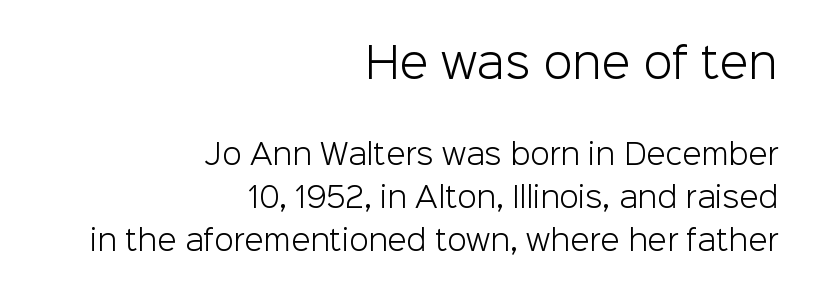
The image shows 42 px light sans-serif type, upright; set right-aligned, normal line spacing (1.53x), normal letter spacing, not underlined; the first (top) block is 1.5x larger; low stroke contrast and a medium x-height.
